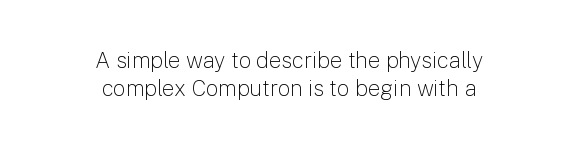
Plain, unruled lines of type. The rows are spaced the way most documents space them. The compositor balanced each line on the midline. Nothing unusual about the tracking: characters are spaced as the font intends. Posture: vertical.
